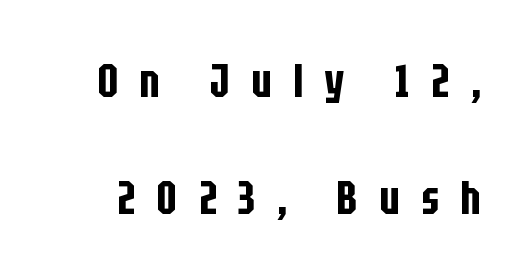
The image shows 47 px condensed sans-serif type, upright; set loose line spacing (2.49x), unusually wide letter spacing (+0.46 em), not underlined; low stroke contrast and a large x-height.
